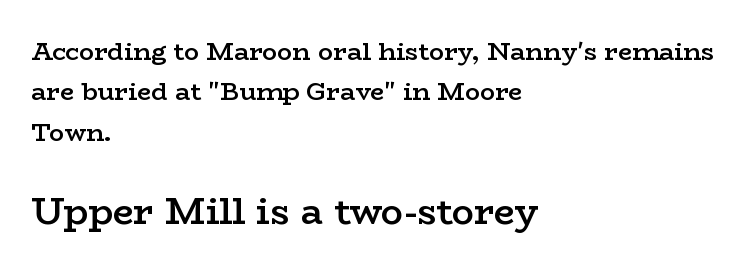
Serifs: yes, visible at the terminals of the letterforms. Is there much room between lines? A standard amount, neither cramped nor airy. Character size in the trailing block exceeds that of the leading block. Character widths vary here, with narrow letters taking less room than wide ones. These lines keep a tight, regular rhythm from letter to letter. Slightly chunky letters — semibold, I'd say, not full bold.
